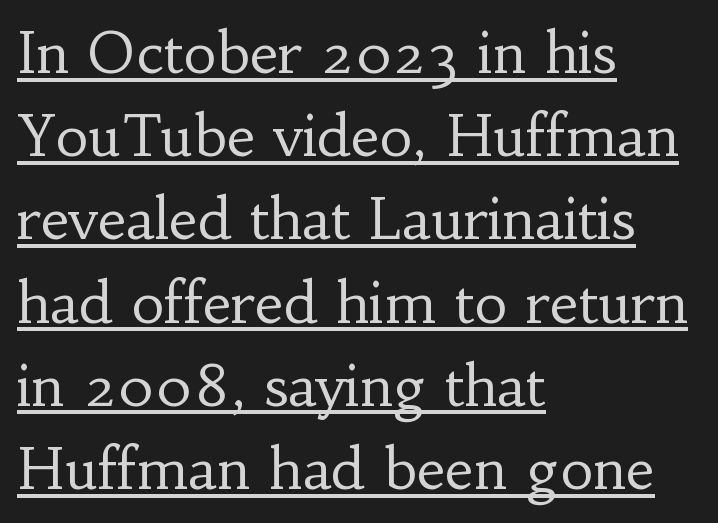
{"serif": "yes", "italic": "no", "bold": "no", "weight": "regular", "width": "normal", "stroke_contrast": "low", "x_height": "small", "monospaced": "no", "underline": "yes", "align": "left", "line_spacing": "normal", "line_spacing_ratio": 1.46, "letter_spacing": "normal", "letter_spacing_em": 0.0, "glyph_px": 57}
